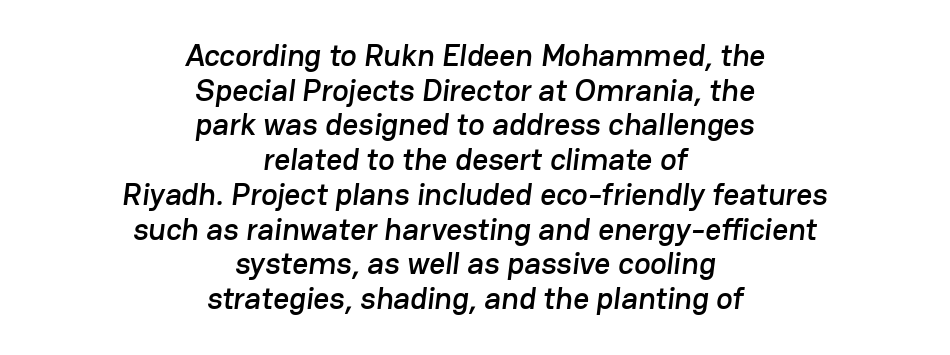
Q: Is the typeface a serif or a sans-serif typeface? A: Sans-serif.
Q: Is the text underlined? A: No.
Q: How is the paragraph aligned? A: Centered.
Q: Is the spacing between letters normal or unusually wide? A: Normal.
Q: Is the spacing between lines tight, normal or loose? A: Tight.
Q: Width (condensed, normal, or wide)? A: Normal.
Q: Stroke contrast? A: Low.
Q: x-height? A: Medium.
Q: Monospaced? A: No.
